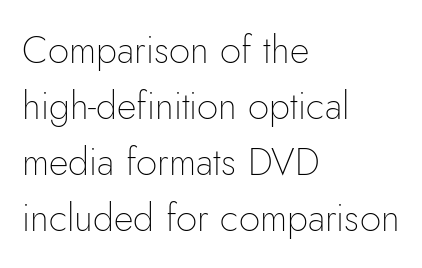
Italic: no, the glyphs are upright roman. The lines in this sample share a left origin and differ only in where they stop. The passage shown is not bold in any degree. These lines are composed in type without serifs. Note the varied advance widths — an 'i' is clearly narrower than an 'm'. The rendering uses a moderate line-height, typical for paragraphs.
